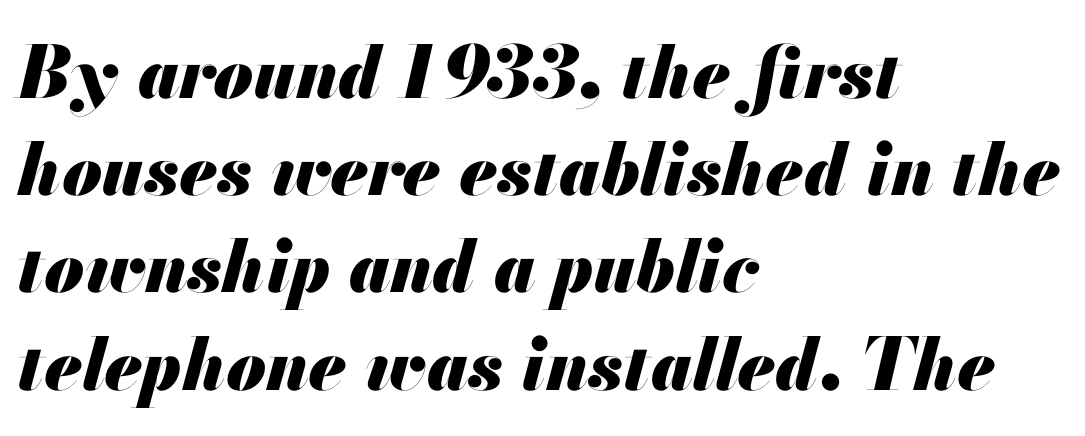
A normal amount of white space separates one row of letters from the next. Typographic density is high because the face is bold. Each letter keeps its own natural width here, so spacing adapts to shape. A bare baseline throughout the passage. The passage shown leans; its letterforms are oblique. The paragraph shown leans on its left margin.
